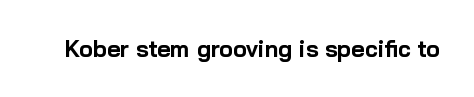
Notice how thick the strokes are: this is what a full bold looks like. In terms of letterspacing, this is plain default setting. The specimen omits any rule beneath the text block's lines. The lettering stays uniformly vertical, giving the passage a roman look.
